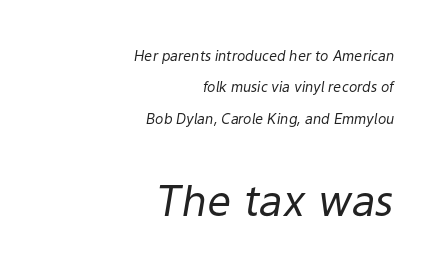
The image shows 42 px regular-weight type, italic (leaning right); set right-aligned, loose line spacing (2.25x), normal letter spacing, not underlined; the second (bottom) block is 3.0x larger; low stroke contrast and a medium x-height.
